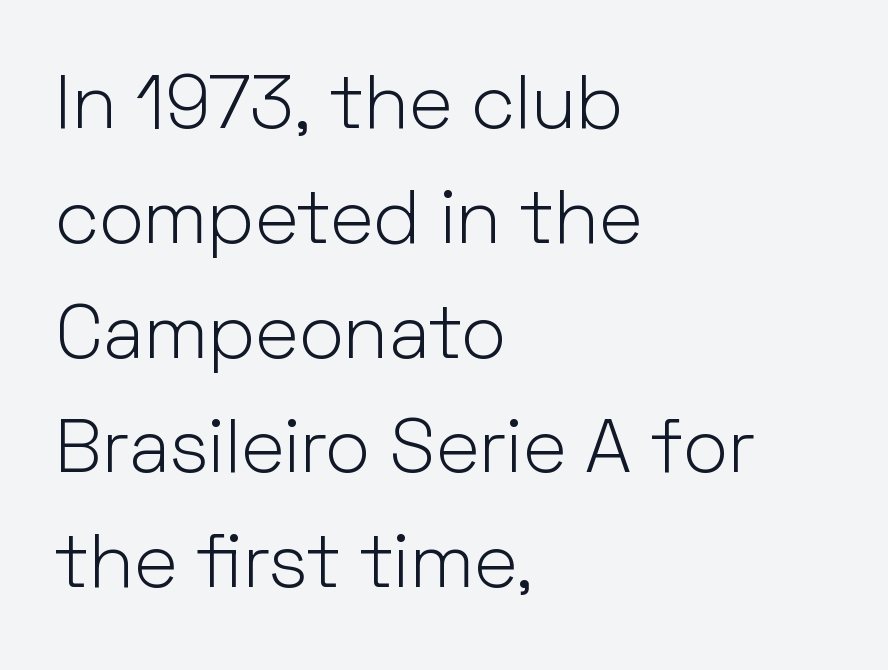
Q: Is the text bold? A: No.
Q: Is the text italic (slanted)? A: No, it is upright.
Q: Is the typeface a serif or a sans-serif typeface? A: Sans-serif.
Q: Is the text underlined? A: No.
Q: How is the paragraph aligned? A: Left-aligned.
Q: Is the spacing between letters normal or unusually wide? A: Normal.
Q: Is the spacing between lines tight, normal or loose? A: Normal.
Q: Width (condensed, normal, or wide)? A: Normal.
Q: Stroke contrast? A: Low.
Q: x-height? A: Medium.
Q: Monospaced? A: No.
